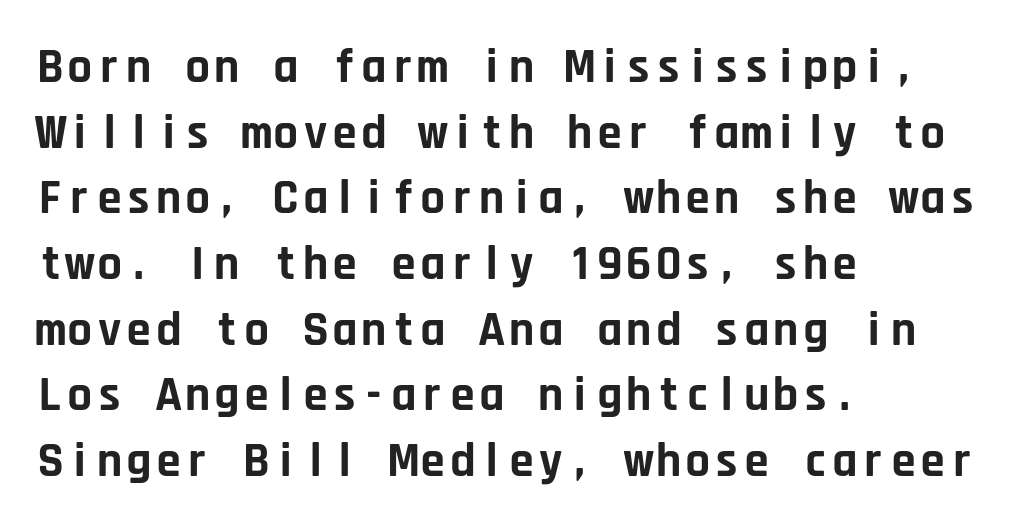
The image shows 49 px bold sans-serif type, upright, monospaced; set left-aligned, normal line spacing (1.34x), normal letter spacing, not underlined; low stroke contrast and a large x-height.
